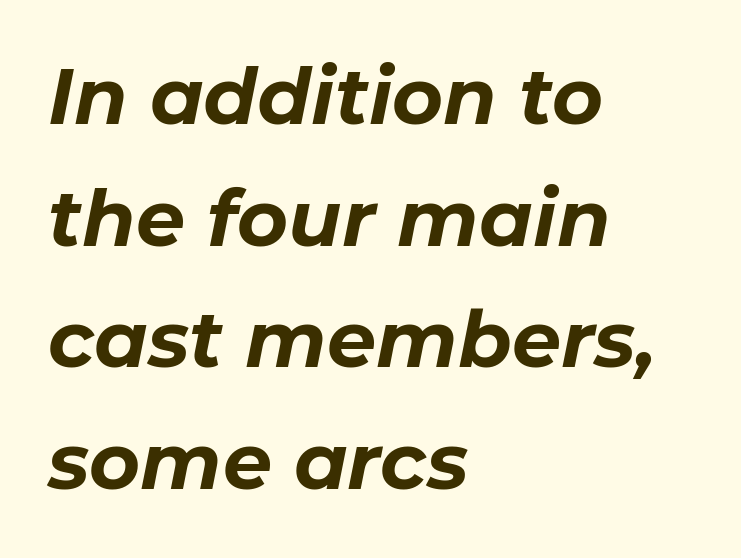
The image shows 78 px bold type, italic (leaning right); set left-aligned, normal line spacing (1.56x), normal letter spacing, not underlined; low stroke contrast and a medium x-height.
